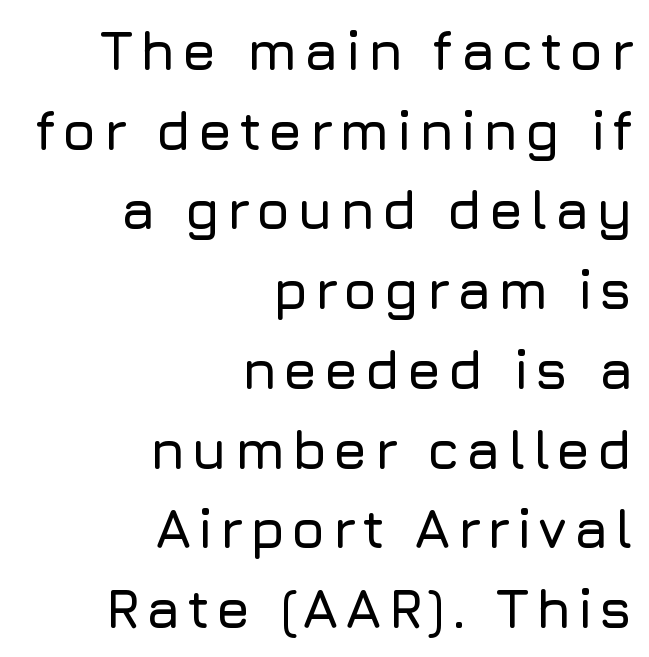
Q: Is the text italic (slanted)? A: No, it is upright.
Q: Is the typeface a serif or a sans-serif typeface? A: Sans-serif.
Q: Is the text underlined? A: No.
Q: How is the paragraph aligned? A: Right-aligned.
Q: Is the spacing between lines tight, normal or loose? A: Normal.
Q: Width (condensed, normal, or wide)? A: Normal.
Q: Stroke contrast? A: Low.
Q: x-height? A: Medium.
Q: Monospaced? A: No.
